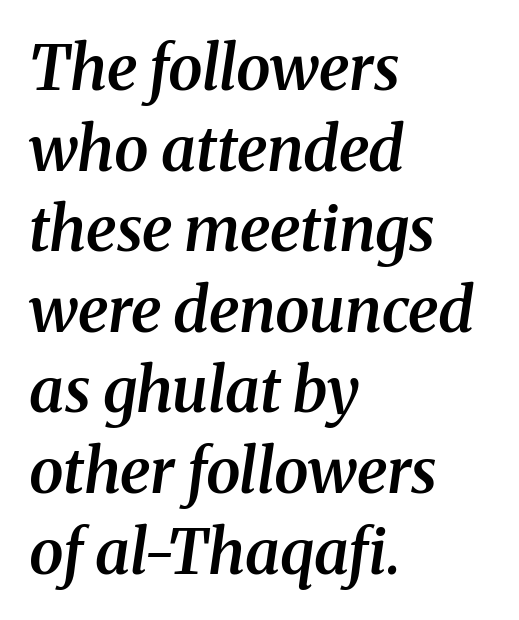
Q: Is the text bold? A: Semi-bold.
Q: Is the text italic (slanted)? A: Yes, it leans right by about 8 degrees.
Q: Is the typeface a serif or a sans-serif typeface? A: Serif.
Q: Is the text underlined? A: No.
Q: How is the paragraph aligned? A: Left-aligned.
Q: Is the spacing between letters normal or unusually wide? A: Normal.
Q: Is the spacing between lines tight, normal or loose? A: Normal.
Q: Width (condensed, normal, or wide)? A: Normal.
Q: Stroke contrast? A: Medium.
Q: x-height? A: Medium.
Q: Monospaced? A: No.
